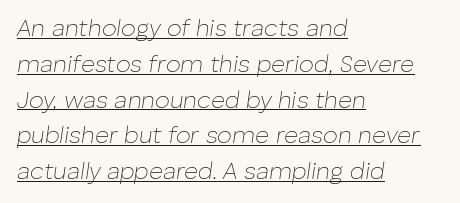
Q: Is the text bold? A: No.
Q: Is the text italic (slanted)? A: Yes, it leans right by about 8 degrees.
Q: Is the text underlined? A: Yes.
Q: How is the paragraph aligned? A: Left-aligned.
Q: Is the spacing between letters normal or unusually wide? A: Normal.
Q: Is the spacing between lines tight, normal or loose? A: Normal.
